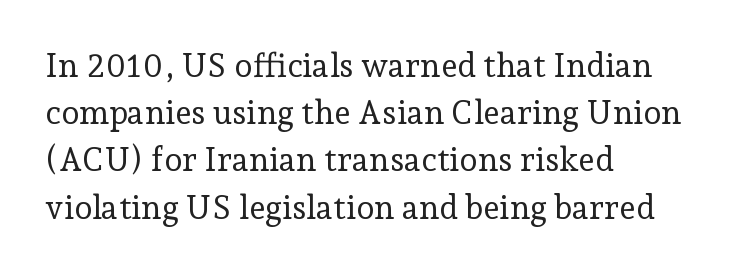
{"serif": "yes", "italic": "no", "bold": "no", "weight": "regular", "width": "normal", "stroke_contrast": "low", "x_height": "medium", "monospaced": "no", "underline": "no", "align": "left", "line_spacing": "normal", "line_spacing_ratio": 1.43, "letter_spacing": "normal", "letter_spacing_em": 0.0, "glyph_px": 33}
